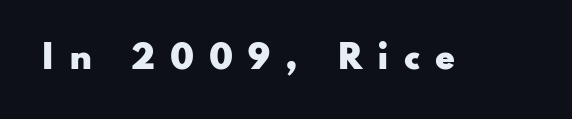
Q: Is the text bold? A: Yes.
Q: Is the text italic (slanted)? A: No, it is upright.
Q: Is the typeface a serif or a sans-serif typeface? A: Sans-serif.
Q: Is the text underlined? A: No.
Q: Is the spacing between letters normal or unusually wide? A: Unusually wide.
Q: Width (condensed, normal, or wide)? A: Wide.
Q: Stroke contrast? A: Low.
Q: x-height? A: Small.
Q: Monospaced? A: No.
